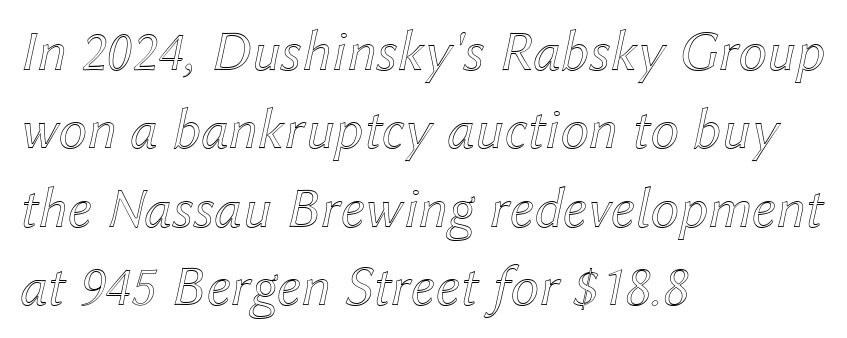
Q: Is the text italic (slanted)? A: Yes, it leans right by about 12 degrees.
Q: Is the text underlined? A: No.
Q: How is the paragraph aligned? A: Left-aligned.
Q: Is the spacing between letters normal or unusually wide? A: Normal.
Q: Is the spacing between lines tight, normal or loose? A: Normal.
Q: Width (condensed, normal, or wide)? A: Normal.
Q: x-height? A: Medium.
Q: Monospaced? A: No.
